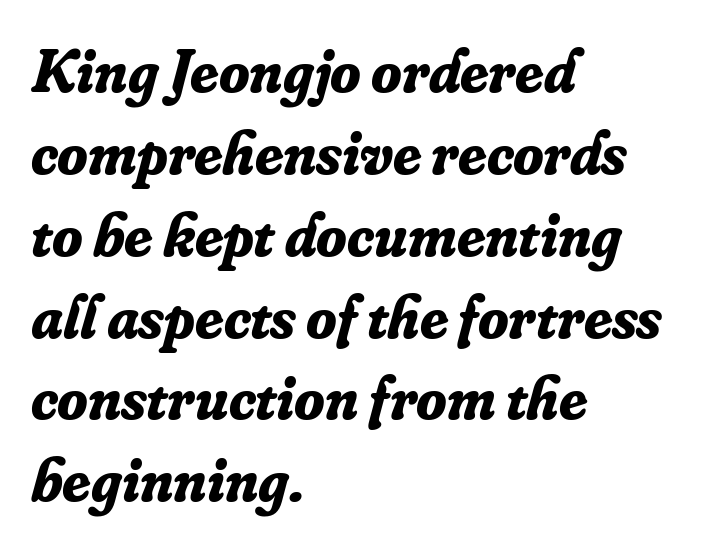
These words are printed bold, with thick strokes throughout. Students, note that the glyphs here touch the page at normal intervals. Just letters on the line, the space beneath them empty. In terms of letterform style, serifs are clearly present. Varying glyph widths throughout — classic text-font behaviour.
